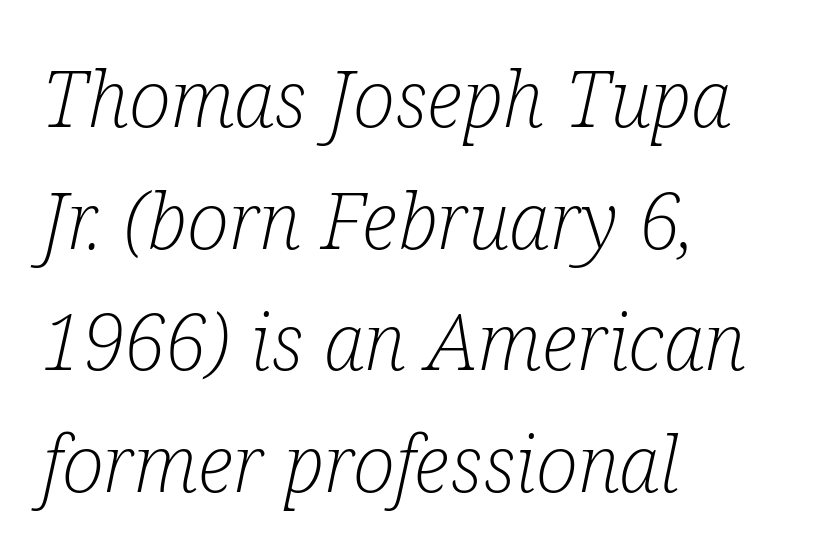
The image shows 79 px light, condensed serif type, italic (leaning right); set left-aligned, normal line spacing (1.54x), normal letter spacing, not underlined; low stroke contrast and a medium x-height.
